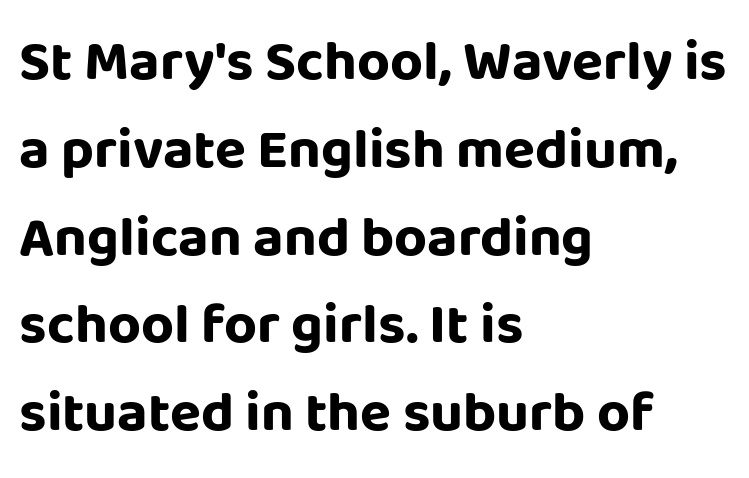
Q: Is the text bold? A: Yes.
Q: Is the text italic (slanted)? A: No, it is upright.
Q: Is the typeface a serif or a sans-serif typeface? A: Sans-serif.
Q: Is the text underlined? A: No.
Q: How is the paragraph aligned? A: Left-aligned.
Q: Is the spacing between letters normal or unusually wide? A: Normal.
Q: Is the spacing between lines tight, normal or loose? A: Normal.
Q: Width (condensed, normal, or wide)? A: Normal.
Q: Stroke contrast? A: Low.
Q: x-height? A: Large.
Q: Monospaced? A: No.
